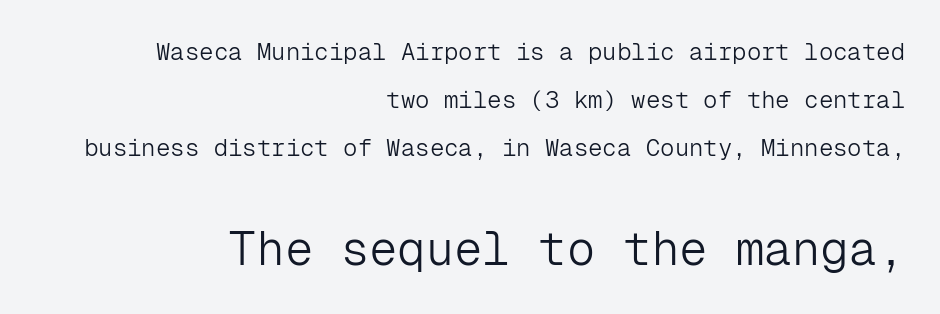
{"serif": "no", "italic": "no", "bold": "no", "weight": "light", "width": "normal", "stroke_contrast": "low", "x_height": "medium", "monospaced": "yes", "underline": "no", "align": "right", "line_spacing": "loose", "line_spacing_ratio": 2.0, "letter_spacing": "normal", "letter_spacing_em": 0.0, "larger_block": "second", "size_ratio": 1.96, "glyph_px": 47}
